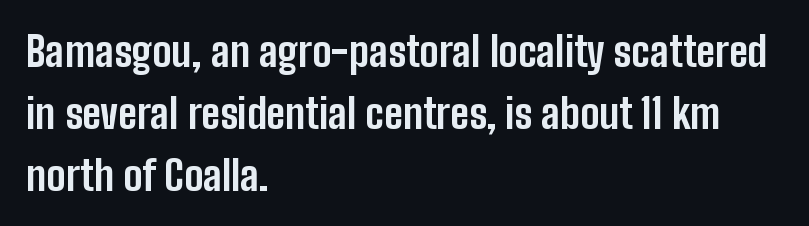
Q: Is the text bold? A: Yes.
Q: Is the text italic (slanted)? A: No, it is upright.
Q: Is the typeface a serif or a sans-serif typeface? A: Sans-serif.
Q: Is the text underlined? A: No.
Q: How is the paragraph aligned? A: Left-aligned.
Q: Is the spacing between letters normal or unusually wide? A: Normal.
Q: Is the spacing between lines tight, normal or loose? A: Normal.
Q: Width (condensed, normal, or wide)? A: Condensed.
Q: Stroke contrast? A: Low.
Q: x-height? A: Medium.
Q: Monospaced? A: No.
